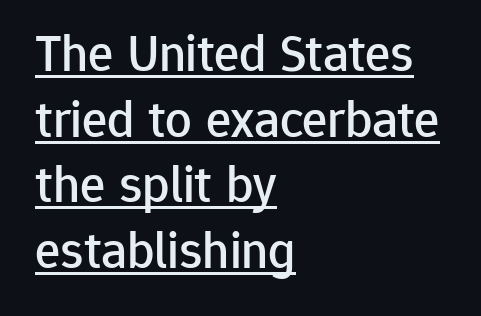
{"serif": "no", "italic": "no", "width": "normal", "stroke_contrast": "low", "x_height": "medium", "monospaced": "no", "underline": "yes", "align": "left", "line_spacing_ratio": 1.24, "letter_spacing": "normal", "letter_spacing_em": 0.0, "glyph_px": 53}
